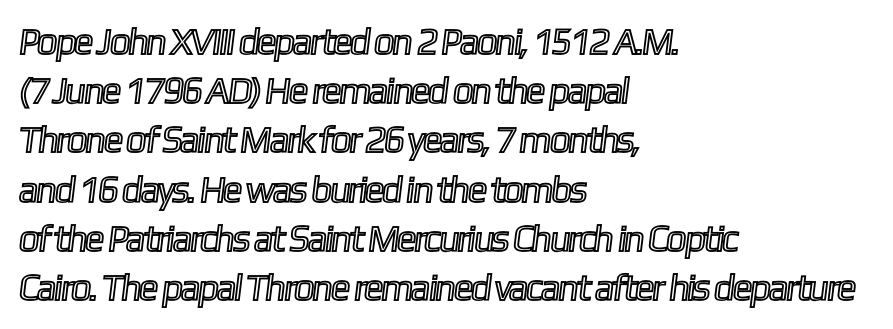
This rendering leaves character spacing at its baseline value. This sample is left-justified, so line endings fall wherever the words run out. A typesetter would call this leading conventional body-copy spacing. Looks like regular typesetting: each glyph gets only the width it needs.
